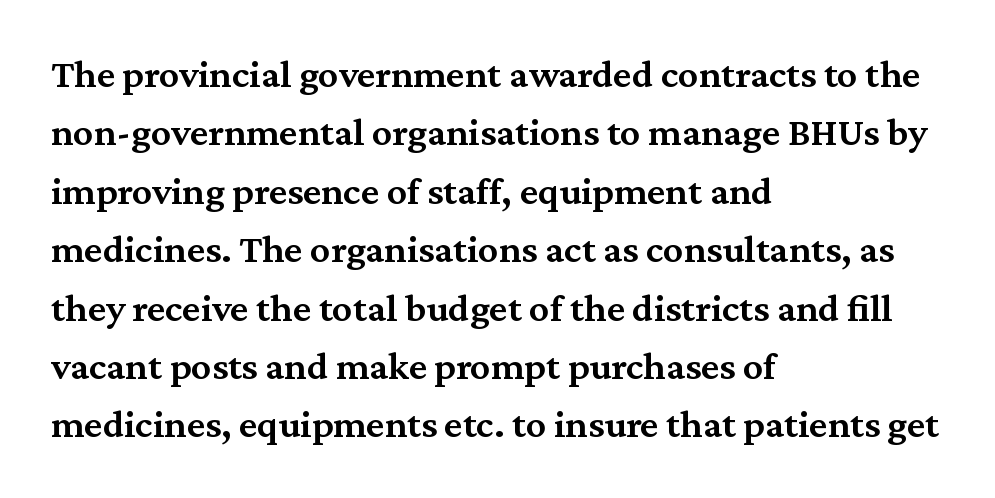
Nope, not italic — everything's standing straight. Compared with an ordinary text face, these strokes are moderately heavier — a semibold. Alignment: flush left. The horizontal fit of the characters is conventional and even.
